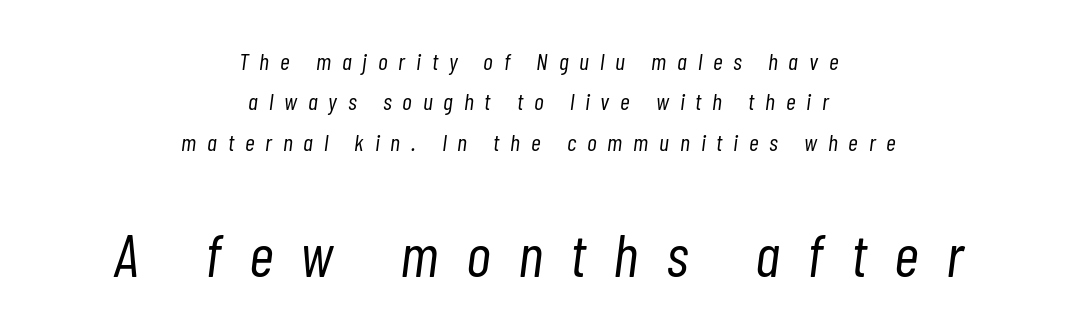
The image shows 61 px light, condensed type, italic (leaning right); set centered, normal line spacing (1.68x), unusually wide letter spacing (+0.45 em), not underlined; the second (bottom) block is 2.54x larger; low stroke contrast and a medium x-height.
